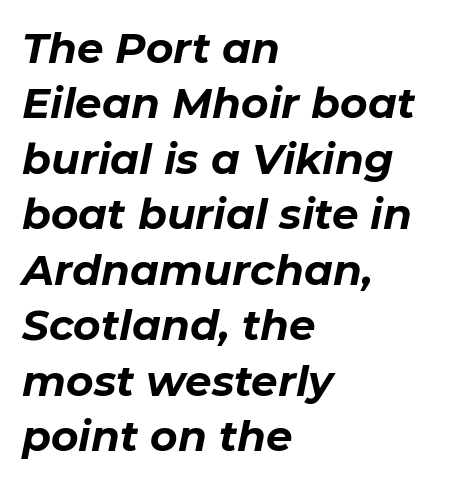
{"italic": "yes", "lean": "right", "slant_degrees": 11, "bold": "yes", "weight": "bold", "width": "normal", "stroke_contrast": "low", "x_height": "medium", "monospaced": "no", "underline": "no", "align": "left", "line_spacing": "normal", "line_spacing_ratio": 1.32, "letter_spacing": "normal", "letter_spacing_em": 0.0, "glyph_px": 42}
